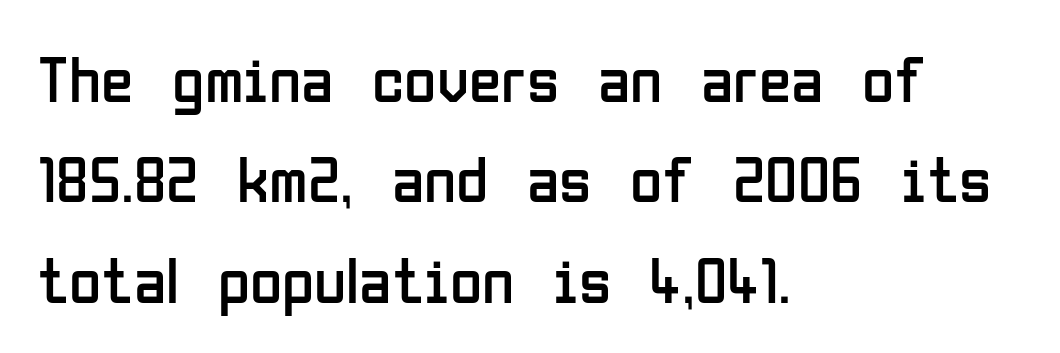
The image shows 66 px regular-weight, condensed sans-serif type, upright; set left-aligned, normal line spacing (1.52x), normal letter spacing, not underlined; low stroke contrast and a medium x-height.
